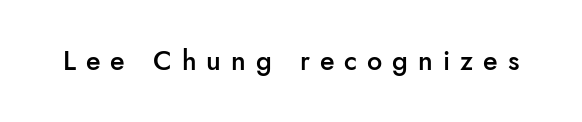
Q: Is the text bold? A: Semi-bold.
Q: Is the text italic (slanted)? A: No, it is upright.
Q: Is the text underlined? A: No.
Q: Is the spacing between letters normal or unusually wide? A: Unusually wide.
